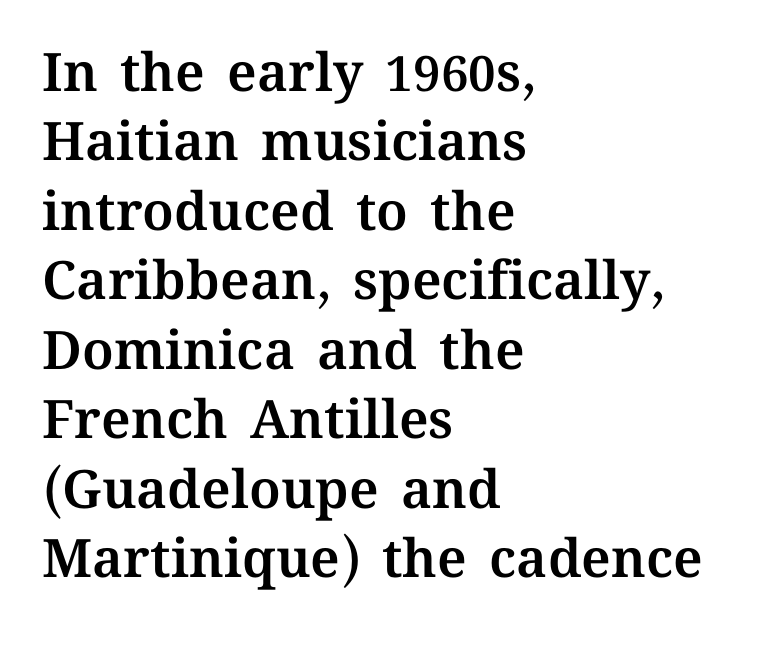
Check under the words: just untouched page. Whoever set this chose a conventional vertical rhythm. This sample is left-justified, so line endings fall wherever the words run out. This rendering leaves character spacing at its baseline value. Every stem runs plumb, perpendicular to the baseline. The face used here is proportionally spaced, like ordinary book or web type.
